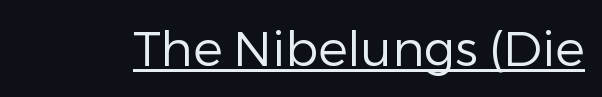
Regarding serifs, this sample does without them. Style check: upright. Is the type heavy? It reads as light-to-regular instead. Note the varied advance widths — an 'i' is clearly narrower than an 'm'. The sample's only ornament is a line tracing under the words.
